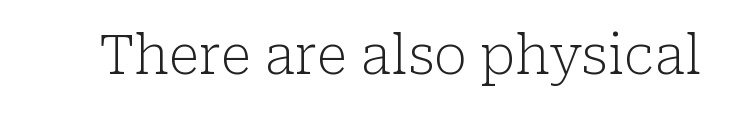
Q: Is the text bold? A: No.
Q: Is the text italic (slanted)? A: No, it is upright.
Q: Is the typeface a serif or a sans-serif typeface? A: Serif.
Q: Is the text underlined? A: No.
Q: Is the spacing between letters normal or unusually wide? A: Normal.
Q: Width (condensed, normal, or wide)? A: Normal.
Q: Stroke contrast? A: Low.
Q: x-height? A: Medium.
Q: Monospaced? A: No.
